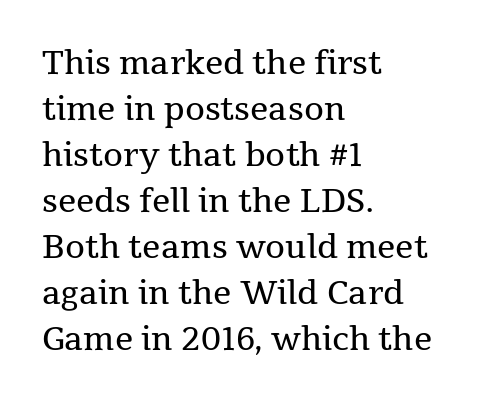
{"serif": "yes", "italic": "no", "bold": "no", "weight": "regular", "width": "normal", "stroke_contrast": "medium", "x_height": "medium", "monospaced": "no", "underline": "no", "align": "left", "line_spacing": "normal", "line_spacing_ratio": 1.44, "letter_spacing": "normal", "letter_spacing_em": 0.0, "glyph_px": 32}
